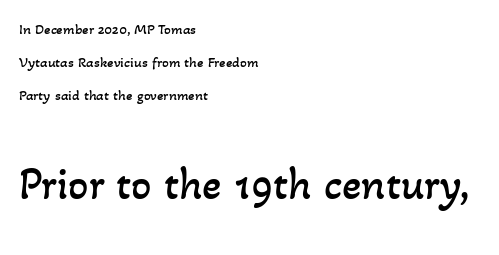
Q: Is the text bold? A: No.
Q: Is the text underlined? A: No.
Q: How is the paragraph aligned? A: Left-aligned.
Q: Is the spacing between letters normal or unusually wide? A: Normal.
Q: Is the spacing between lines tight, normal or loose? A: Loose.
Q: Which block of text is set in a larger size, the first (top) or the second (bottom)? A: The second (bottom) one.
Q: Width (condensed, normal, or wide)? A: Normal.
Q: Stroke contrast? A: Low.
Q: x-height? A: Small.
Q: Monospaced? A: No.
